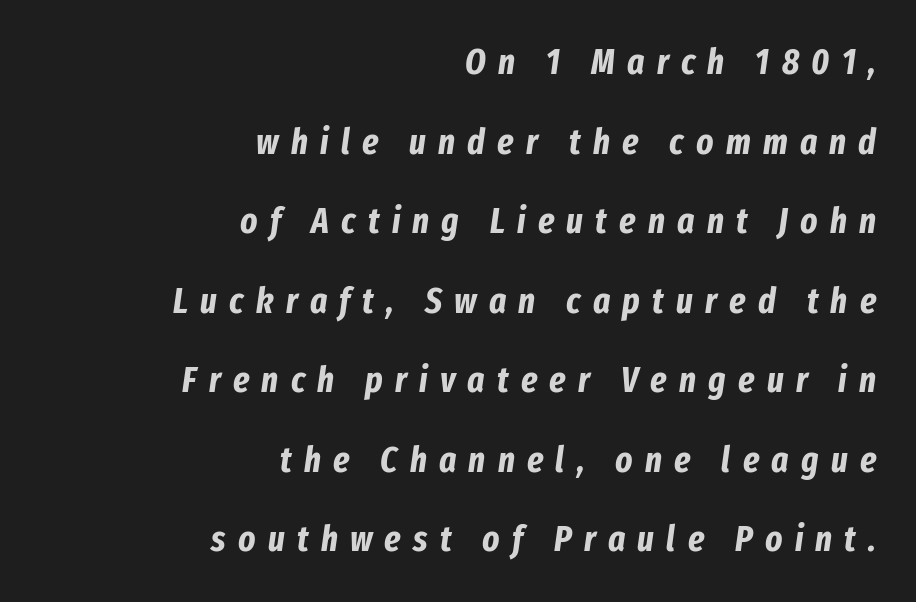
{"italic": "yes", "lean": "right", "slant_degrees": 8, "bold": "yes", "weight": "bold", "width": "condensed", "stroke_contrast": "low", "x_height": "medium", "monospaced": "no", "underline": "no", "align": "right", "line_spacing": "loose", "line_spacing_ratio": 2.21, "letter_spacing": "wide", "letter_spacing_em": 0.34, "glyph_px": 36}
